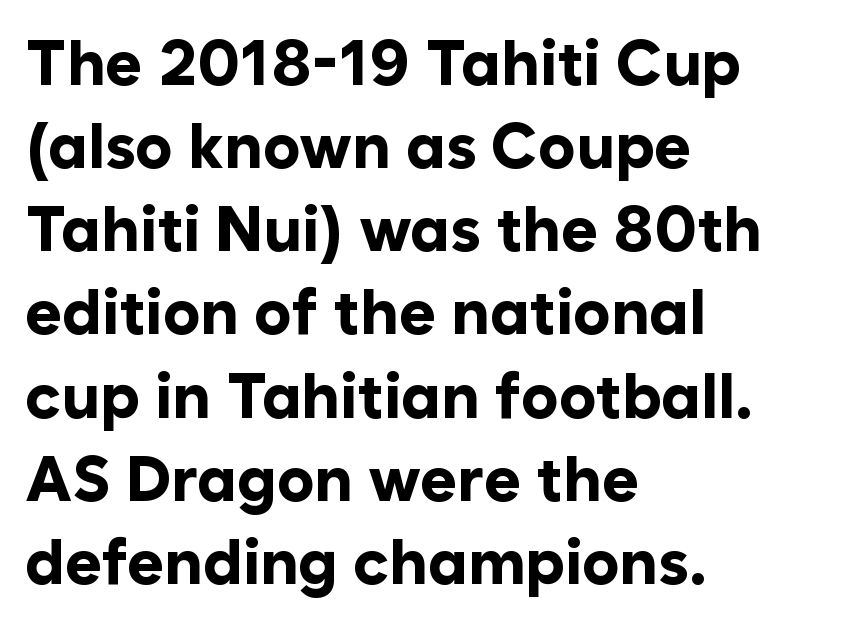
Honestly, the row spacing looks completely unremarkable. Alignment: flush left. Italic? Not at all — the glyphs are vertical. Serif or sans? Sans — the stroke terminals are bare. Decoration check: the copy has no underline.
